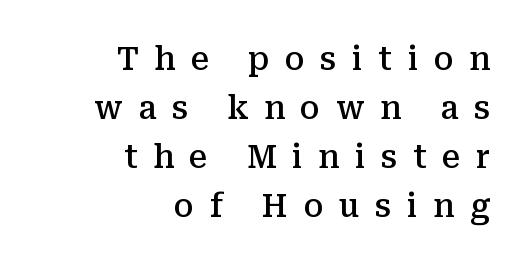
The image shows 32 px semibold serif type, upright; set right-aligned, normal line spacing (1.53x), unusually wide letter spacing (+0.49 em), not underlined; medium stroke contrast and a medium x-height.
